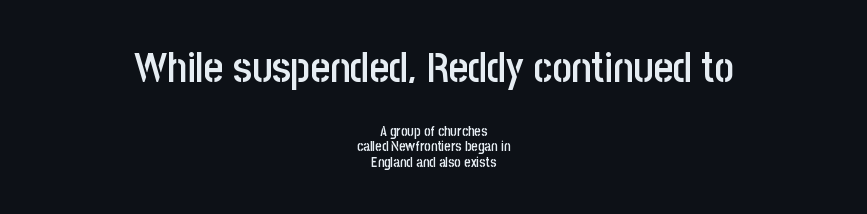
The image shows 42 px semibold, condensed sans-serif type, upright; set centered, tight line spacing (1.1x), normal letter spacing, not underlined; the first (top) block is 3.0x larger; low stroke contrast and a large x-height.
